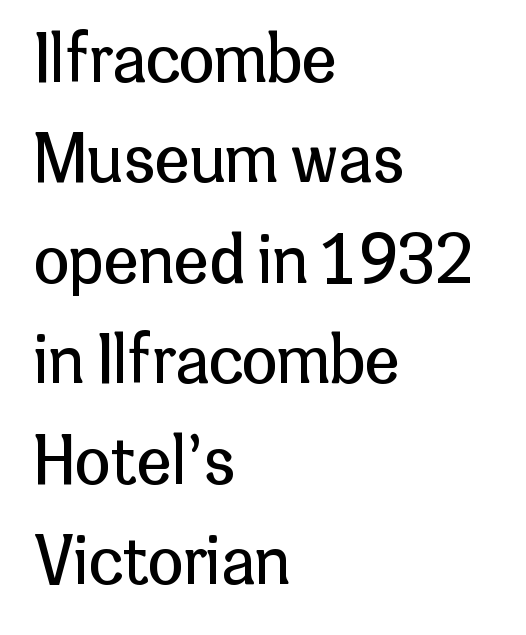
Q: Is the text bold? A: No.
Q: Is the text italic (slanted)? A: No, it is upright.
Q: Is the typeface a serif or a sans-serif typeface? A: Sans-serif.
Q: Is the text underlined? A: No.
Q: How is the paragraph aligned? A: Left-aligned.
Q: Is the spacing between letters normal or unusually wide? A: Normal.
Q: Is the spacing between lines tight, normal or loose? A: Normal.
Q: Width (condensed, normal, or wide)? A: Normal.
Q: Stroke contrast? A: Low.
Q: x-height? A: Medium.
Q: Monospaced? A: No.
